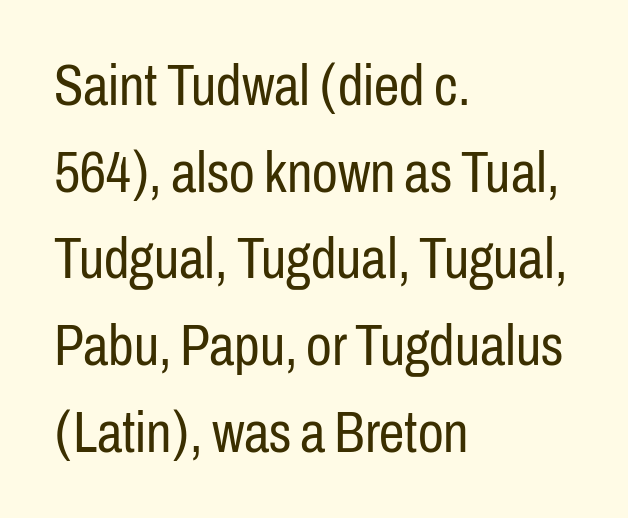
Horizontal bands of white between lines are of average thickness. Does the lettering tilt? It doesn't — this is upright. Line starts are locked; line ends wander. Honestly, the letter spacing is just normal — you wouldn't notice it.
